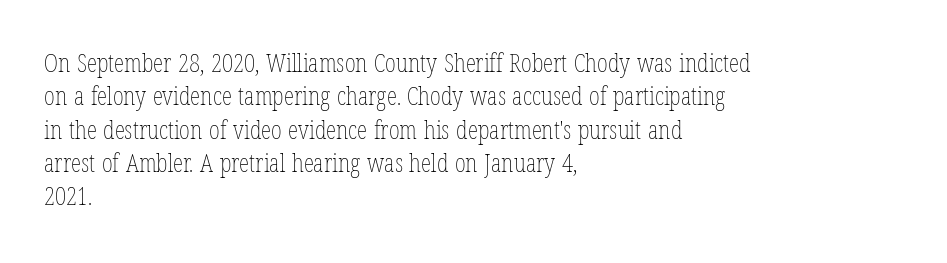
{"italic": "no", "bold": "no", "underline": "no", "align": "left", "line_spacing": "normal", "line_spacing_ratio": 1.28, "letter_spacing": "normal", "letter_spacing_em": 0.0, "glyph_px": 26}
